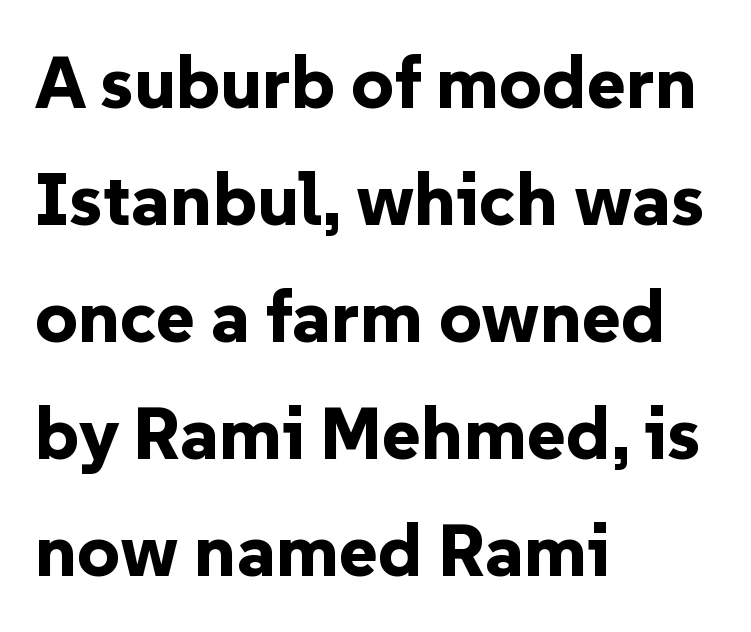
Clear beneath every line of the passage. Check where the strokes stop: nothing finishes them off — pure sans. Proportional: the letters do not fall into vertical columns. Upright lettering throughout.
